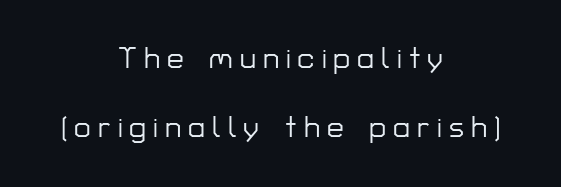
The image shows 30 px sans-serif type, upright; set centered, loose line spacing (2.29x), unusually wide letter spacing (+0.23 em), not underlined; low stroke contrast and a medium x-height.
